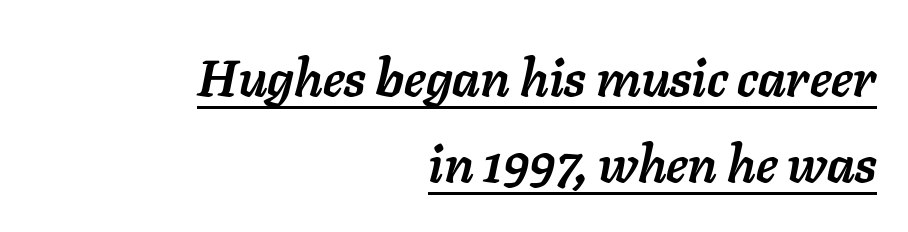
The image shows 51 px semibold type, italic (leaning right); set right-aligned, normal line spacing (1.69x), normal letter spacing, underlined; low stroke contrast and a medium x-height.
